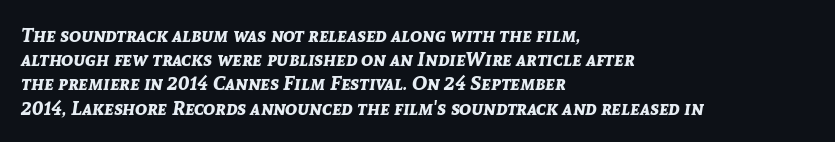
The image shows 20 px bold type, italic (leaning right); set left-aligned, line spacing 1.21x, normal letter spacing, not underlined.
